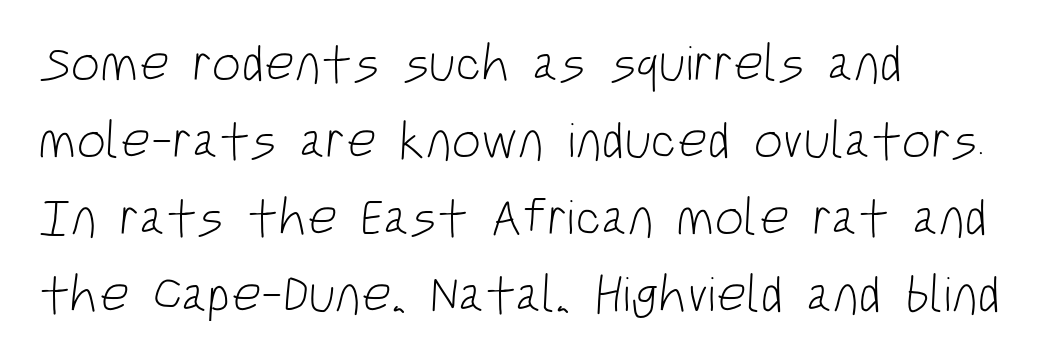
The image shows 52 px light, condensed sans-serif type; set left-aligned, normal line spacing (1.48x), normal letter spacing, not underlined; low stroke contrast and a large x-height.
